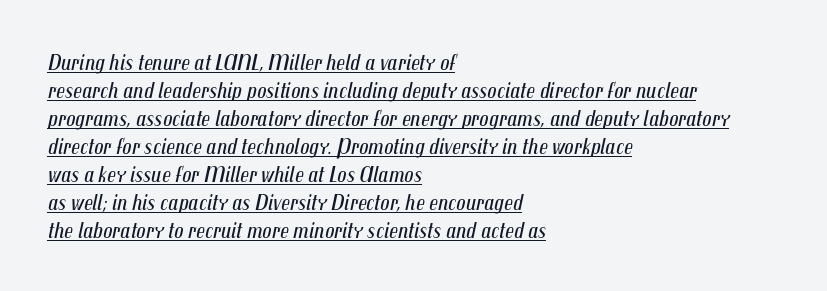
The image shows 23 px text type, italic (leaning right); set left-aligned, line spacing 1.22x, normal letter spacing, underlined.
